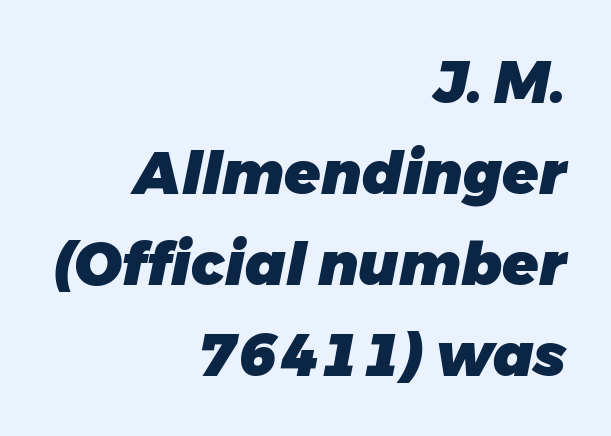
The rendering anchors every line to the right-hand side. Between one letter and the next there's only the usual sliver of space. The letters are bold, with thick, heavy strokes. These lines are rendered in a variable-pitch font. Each new line begins a customary step beneath the previous one.
